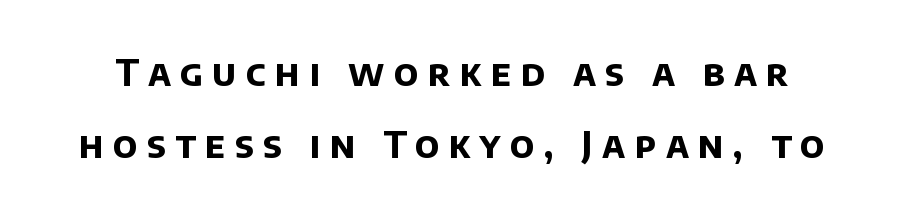
The image shows 36 px bold sans-serif type; set loose line spacing (2.0x), unusually wide letter spacing (+0.26 em), not underlined; low stroke contrast and a large x-height.
